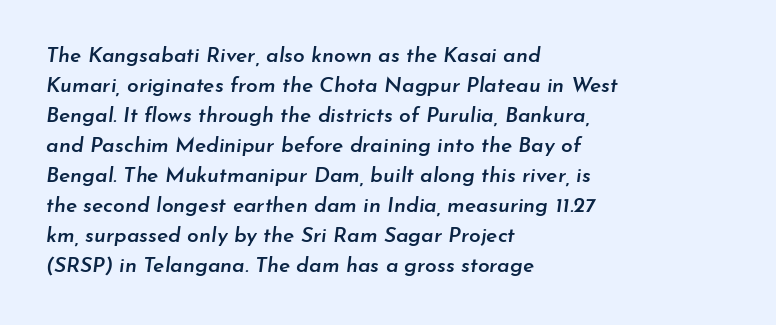
Students, observe: this is what conventionally led text looks like. Which margin do the lines hug? The left one — the right edge is uneven. The rendering uses a semibold face; strokes are thickened but not to full bold. The horizontal fit of the characters is conventional and even. Quick note: underline off.
